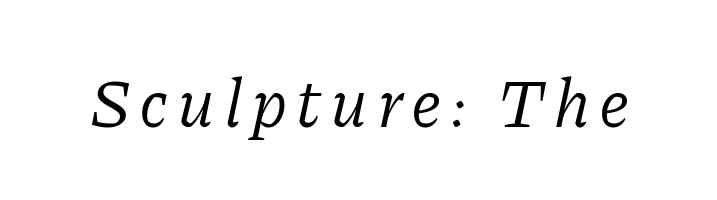
Q: Is the text bold? A: No.
Q: Is the text italic (slanted)? A: Yes, it leans right by about 11 degrees.
Q: Is the typeface a serif or a sans-serif typeface? A: Serif.
Q: Is the text underlined? A: No.
Q: Width (condensed, normal, or wide)? A: Normal.
Q: Stroke contrast? A: Low.
Q: x-height? A: Medium.
Q: Monospaced? A: No.
